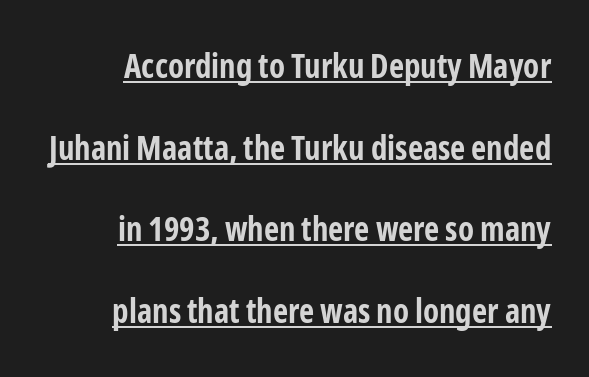
Q: Is the text bold? A: Yes.
Q: Is the text italic (slanted)? A: No, it is upright.
Q: Is the typeface a serif or a sans-serif typeface? A: Sans-serif.
Q: Is the text underlined? A: Yes.
Q: How is the paragraph aligned? A: Right-aligned.
Q: Is the spacing between letters normal or unusually wide? A: Normal.
Q: Is the spacing between lines tight, normal or loose? A: Loose.
Q: Width (condensed, normal, or wide)? A: Condensed.
Q: Stroke contrast? A: Low.
Q: x-height? A: Medium.
Q: Monospaced? A: No.
